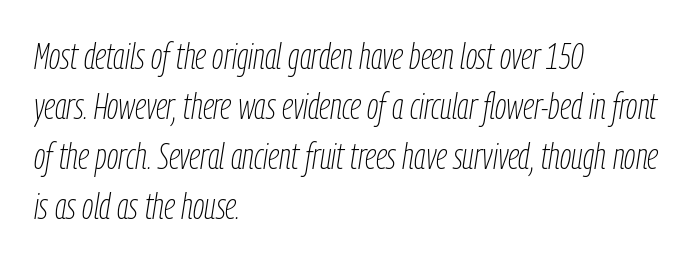
{"italic": "yes", "lean": "right", "slant_degrees": 9, "bold": "no", "weight": "thin", "width": "condensed", "stroke_contrast": "low", "x_height": "medium", "monospaced": "no", "underline": "no", "align": "left", "line_spacing": "normal", "line_spacing_ratio": 1.39, "letter_spacing": "normal", "letter_spacing_em": 0.0, "glyph_px": 36}
